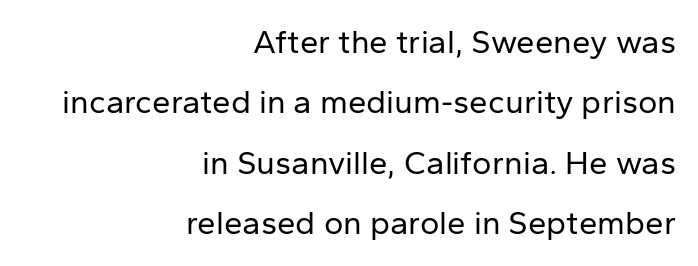
Q: Is the text bold? A: No.
Q: Is the text italic (slanted)? A: No, it is upright.
Q: Is the typeface a serif or a sans-serif typeface? A: Sans-serif.
Q: Is the text underlined? A: No.
Q: How is the paragraph aligned? A: Right-aligned.
Q: Is the spacing between letters normal or unusually wide? A: Normal.
Q: Width (condensed, normal, or wide)? A: Normal.
Q: Stroke contrast? A: Low.
Q: x-height? A: Medium.
Q: Monospaced? A: No.
